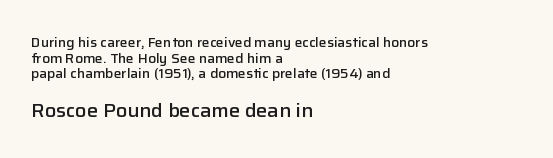
The image shows 20 px text type, upright; set left-aligned, tight line spacing (1.12x), normal letter spacing, not underlined; the second (bottom) block is 1.43x larger.
